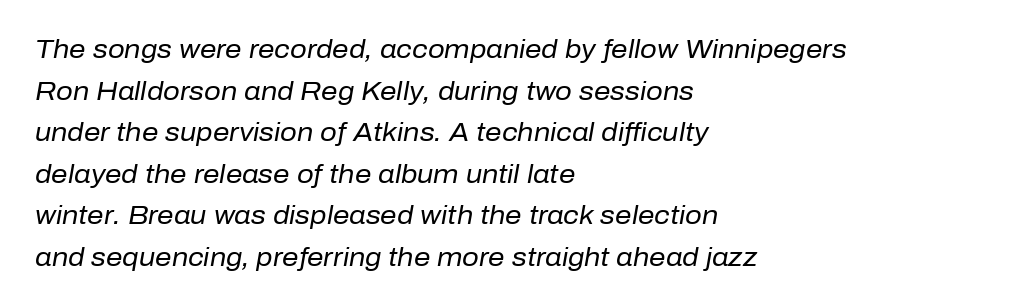
The image shows 26 px text type, italic (leaning right); set left-aligned, normal line spacing (1.6x), normal letter spacing, not underlined.
